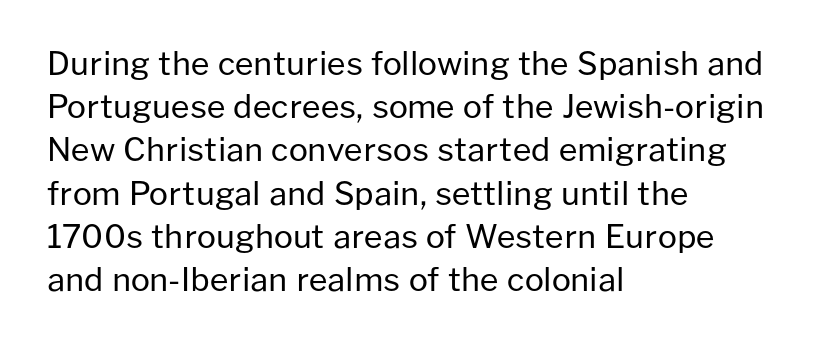
Q: Is the text bold? A: No.
Q: Is the text italic (slanted)? A: No, it is upright.
Q: Is the typeface a serif or a sans-serif typeface? A: Sans-serif.
Q: Is the text underlined? A: No.
Q: How is the paragraph aligned? A: Left-aligned.
Q: Is the spacing between letters normal or unusually wide? A: Normal.
Q: Is the spacing between lines tight, normal or loose? A: Normal.
Q: Width (condensed, normal, or wide)? A: Normal.
Q: Stroke contrast? A: Low.
Q: x-height? A: Medium.
Q: Monospaced? A: No.
